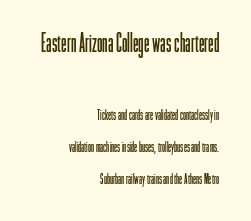
The image shows 25 px text type, upright; set right-aligned, loose line spacing (2.29x), normal letter spacing, not underlined; the first (top) block is 1.79x larger.
